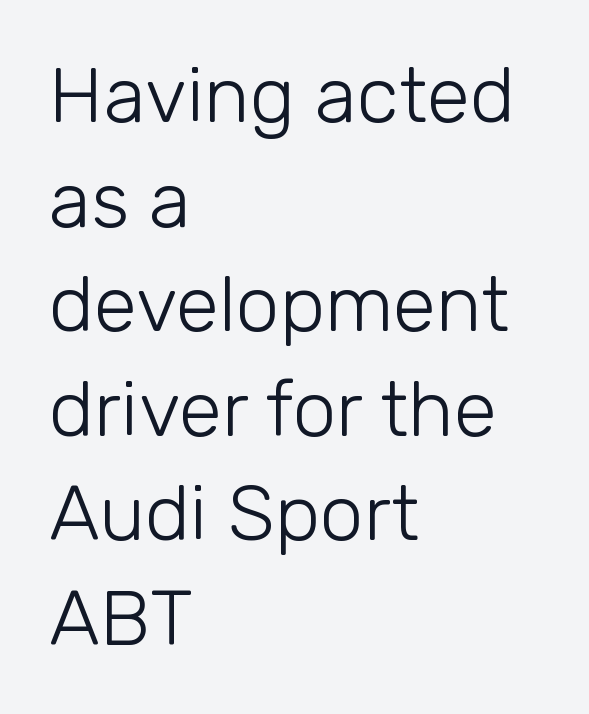
The image shows 78 px light sans-serif type, upright; set left-aligned, normal line spacing (1.34x), normal letter spacing, not underlined; low stroke contrast and a medium x-height.
